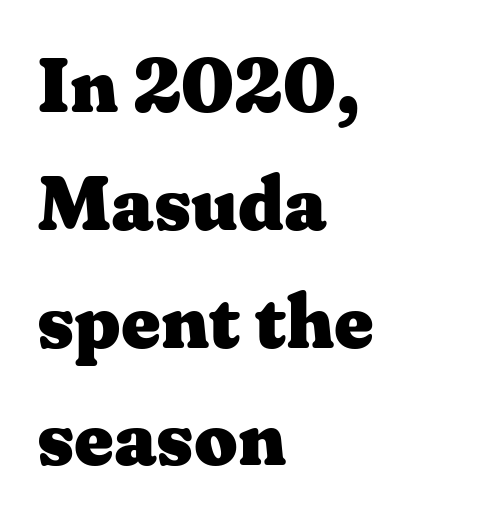
The passage shown is typed in a proportional face where columns would drift. Honestly, the row spacing looks completely unremarkable. Typeset ragged right — the left edge is the straight one. The space beneath each line is pristine and unruled.
